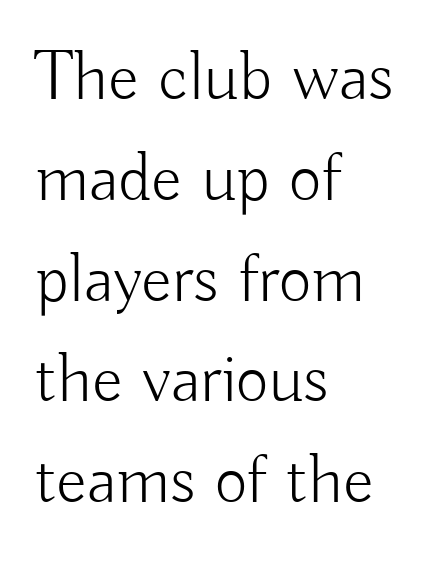
The image shows 71 px light sans-serif type, upright; set left-aligned, normal line spacing (1.42x), normal letter spacing, not underlined; low stroke contrast and a small x-height.
